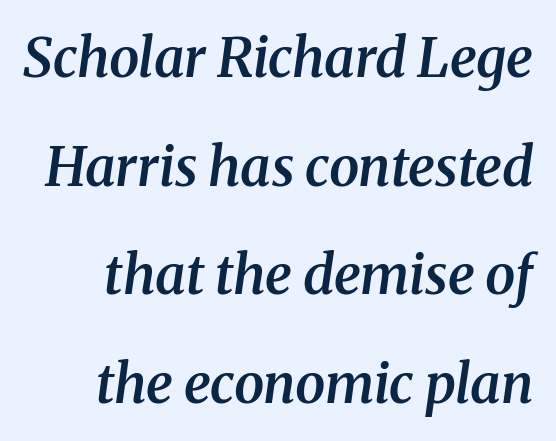
{"serif": "yes", "italic": "yes", "lean": "right", "slant_degrees": 8, "bold": "semi", "weight": "semibold", "width": "normal", "stroke_contrast": "medium", "x_height": "medium", "monospaced": "no", "underline": "no", "line_spacing": "loose", "line_spacing_ratio": 2.01, "letter_spacing": "normal", "letter_spacing_em": 0.0, "glyph_px": 54}
